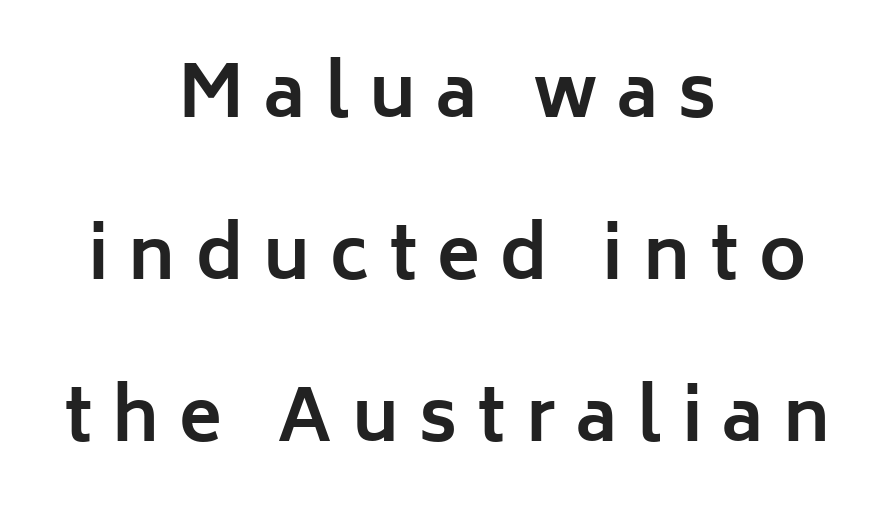
{"serif": "no", "italic": "no", "bold": "yes", "weight": "bold", "width": "normal", "stroke_contrast": "low", "x_height": "medium", "monospaced": "no", "underline": "no", "align": "center", "line_spacing": "loose", "line_spacing_ratio": 2.28, "letter_spacing": "wide", "letter_spacing_em": 0.28, "glyph_px": 71}
